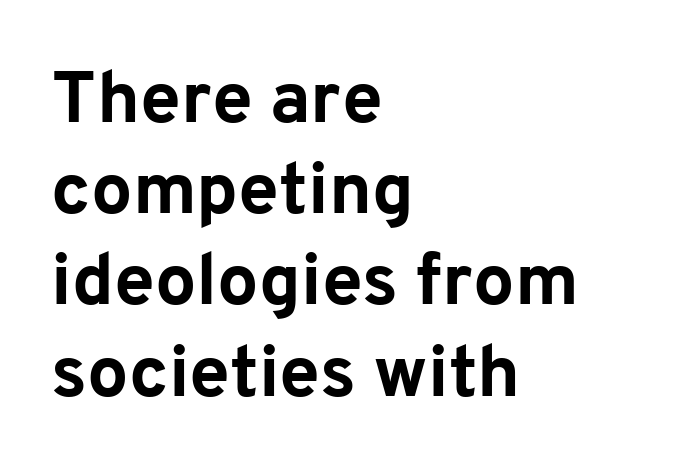
{"serif": "no", "italic": "no", "bold": "yes", "weight": "bold", "width": "normal", "stroke_contrast": "low", "x_height": "medium", "monospaced": "no", "underline": "no", "align": "left", "line_spacing": "normal", "line_spacing_ratio": 1.25, "letter_spacing": "normal", "letter_spacing_em": 0.0, "glyph_px": 73}
